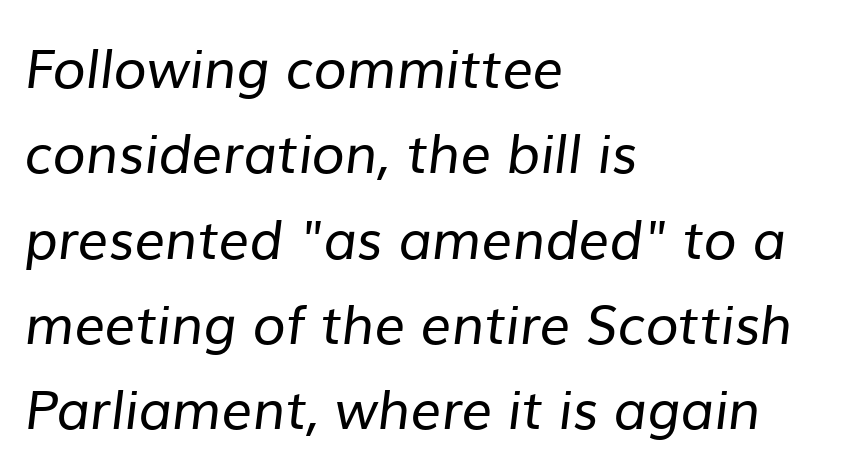
Q: Is the text bold? A: No.
Q: Is the typeface a serif or a sans-serif typeface? A: Sans-serif.
Q: Is the text underlined? A: No.
Q: How is the paragraph aligned? A: Left-aligned.
Q: Is the spacing between letters normal or unusually wide? A: Normal.
Q: Is the spacing between lines tight, normal or loose? A: Normal.
Q: Width (condensed, normal, or wide)? A: Normal.
Q: Stroke contrast? A: Low.
Q: x-height? A: Medium.
Q: Monospaced? A: No.
